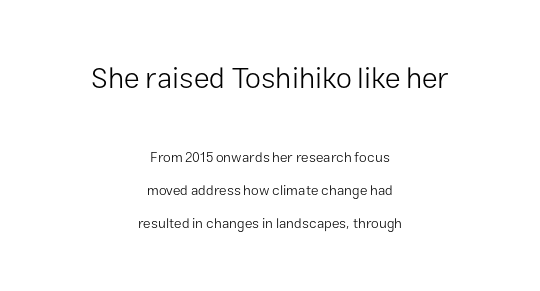
{"serif": "no", "italic": "no", "bold": "no", "weight": "light", "width": "normal", "stroke_contrast": "low", "x_height": "medium", "monospaced": "no", "underline": "no", "align": "center", "line_spacing": "loose", "line_spacing_ratio": 2.34, "letter_spacing": "normal", "letter_spacing_em": 0.0, "larger_block": "first", "size_ratio": 2.07, "glyph_px": 29}
